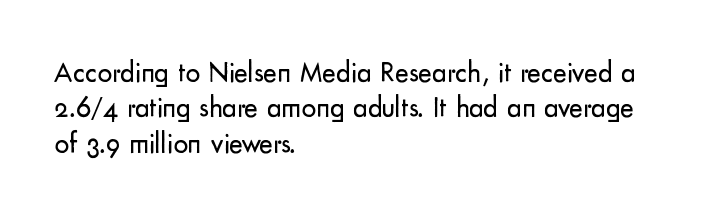
Vertical strokes here are truly vertical. Each word holds together tightly as a unit, with standard inter-letter gaps. Proportional: the letters do not fall into vertical columns. In CSS terms this would be text-align: left. Anything drawn beneath the words? Only blank space.
